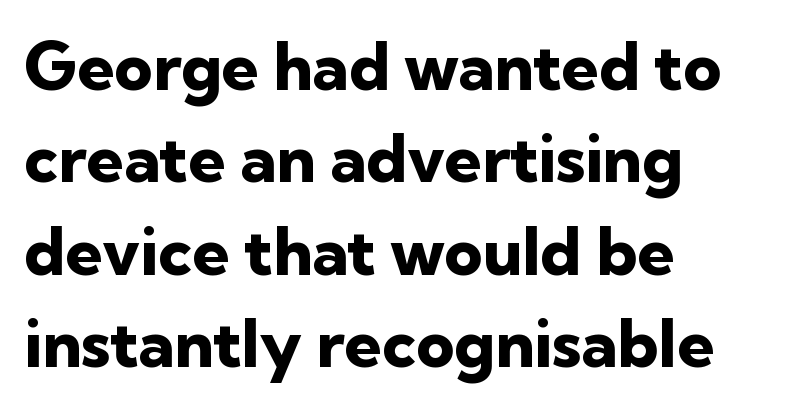
{"serif": "no", "italic": "no", "bold": "yes", "weight": "heavy", "width": "normal", "stroke_contrast": "low", "x_height": "medium", "monospaced": "no", "underline": "no", "align": "left", "line_spacing": "normal", "line_spacing_ratio": 1.4, "letter_spacing": "normal", "letter_spacing_em": 0.0, "glyph_px": 66}
